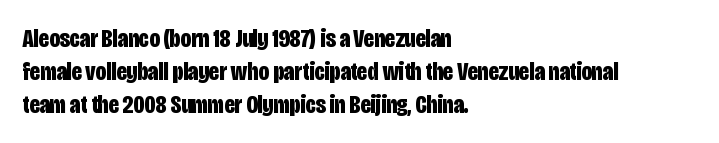
{"italic": "no", "bold": "yes", "underline": "no", "align": "left", "line_spacing": "normal", "line_spacing_ratio": 1.26, "letter_spacing": "normal", "letter_spacing_em": 0.0, "glyph_px": 26}
